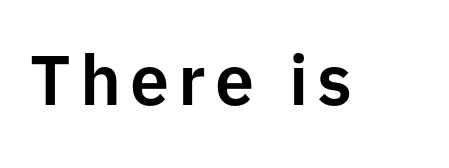
The image shows 70 px sans-serif type, upright; set not underlined; low stroke contrast and a medium x-height.
